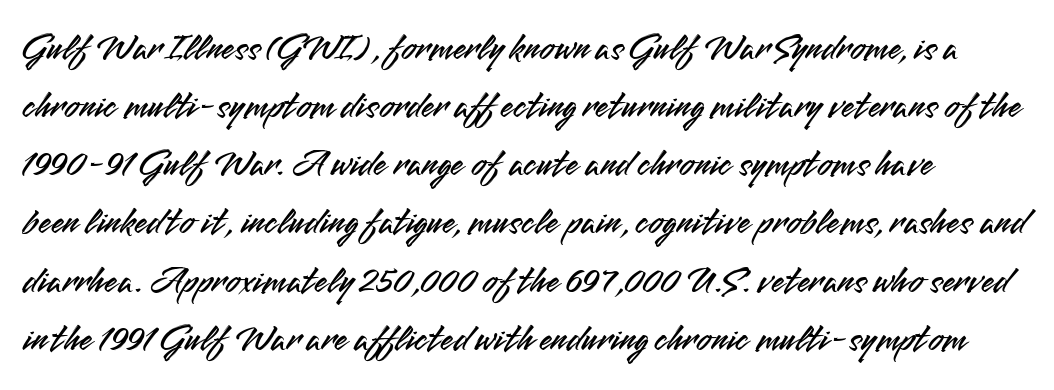
{"serif": "no", "width": "normal", "stroke_contrast": "medium", "x_height": "small", "monospaced": "no", "underline": "no", "line_spacing": "normal", "line_spacing_ratio": 1.53, "letter_spacing": "normal", "letter_spacing_em": 0.0, "glyph_px": 38}
